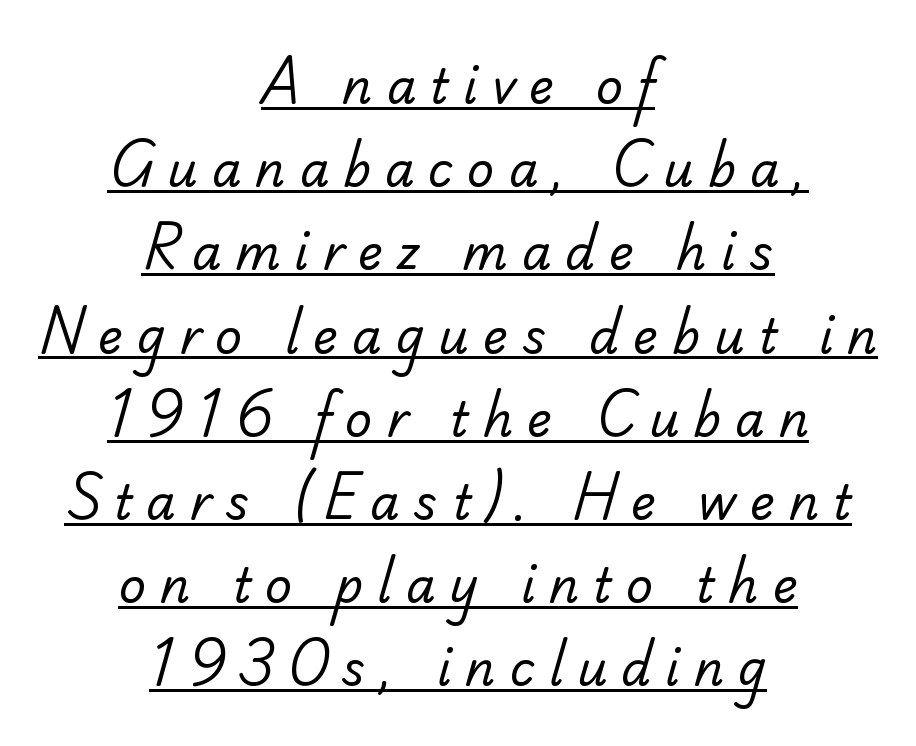
These lines have a slow, spaced-out rhythm from letter to letter. Stems and bowls with no extra thickness — not bold. Serif or sans? Serif — the stroke terminals have little feet. The rendering uses the underline text-decoration. A student would call this center alignment; a typographer would say set centered.
